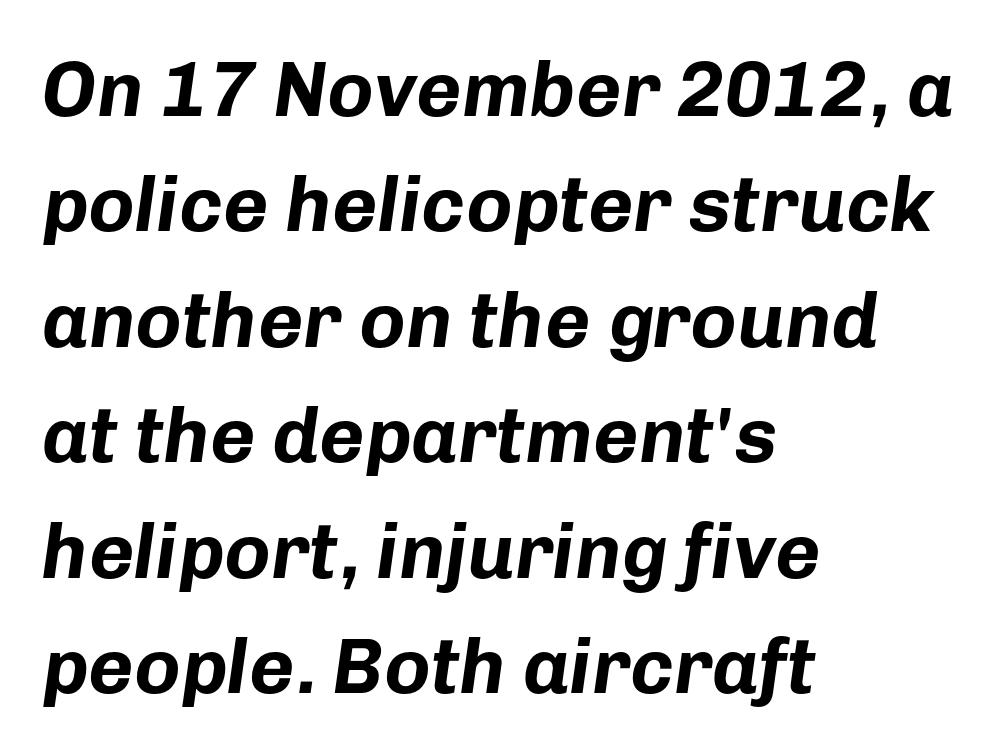
Looks like regular typesetting: each glyph gets only the width it needs. The space directly below the letters is spotless. The letters sit at their default tracking, neither squeezed nor spread. The text carries the slant typical of an italic or oblique font. The compositor pushed each line to the left boundary.
